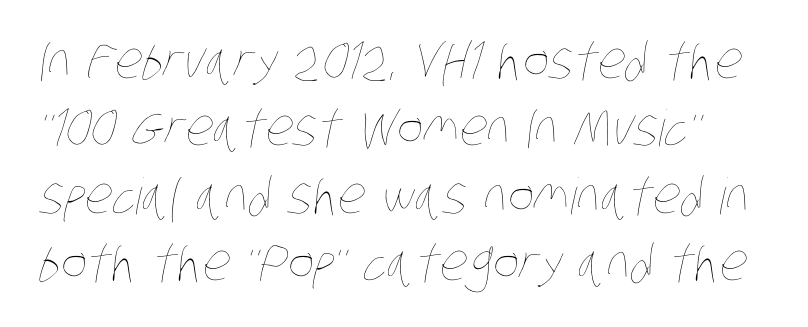
The glyphs are unaccompanied by any horizontal stroke below them. The face looks like a standard text weight, possibly lighter. Honestly, the letter spacing is just normal — you wouldn't notice it. Here the designer chose a conventional face with non-uniform glyph widths. Baseline-to-baseline distance is the conventional proportion of letter height.
